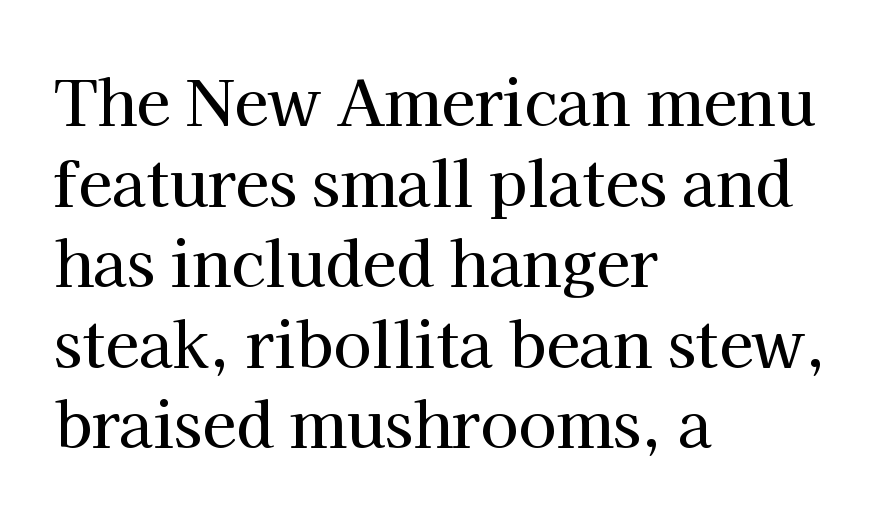
The image shows 62 px serif type, upright; set left-aligned, normal line spacing (1.3x), normal letter spacing, not underlined; high stroke contrast and a medium x-height.
